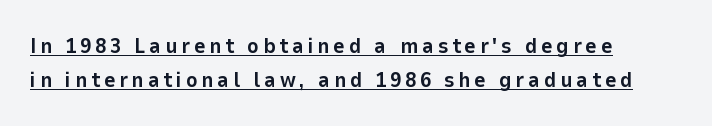
{"italic": "no", "bold": "yes", "underline": "yes", "align": "left", "line_spacing": "normal", "line_spacing_ratio": 1.56, "glyph_px": 22}
